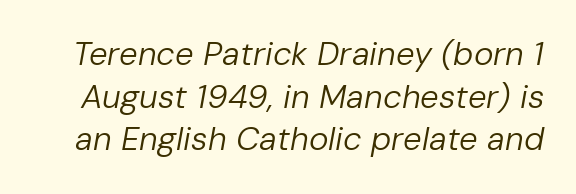
Q: Is the text bold? A: No.
Q: Is the text italic (slanted)? A: Yes, it leans right by about 10 degrees.
Q: Is the text underlined? A: No.
Q: Is the spacing between letters normal or unusually wide? A: Normal.
Q: Is the spacing between lines tight, normal or loose? A: Normal.
Q: Width (condensed, normal, or wide)? A: Normal.
Q: Stroke contrast? A: Low.
Q: x-height? A: Medium.
Q: Monospaced? A: No.
